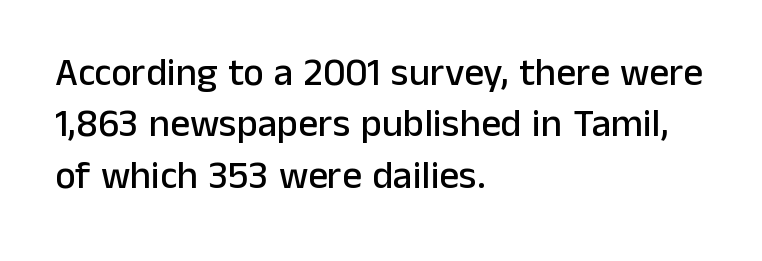
Classification — sans serif. Tracking here is standard; glyphs follow each other at the usual distance. The ragged edge is on the right, which tells us the setting is flush left. Check the space under the baseline: it is left empty.
